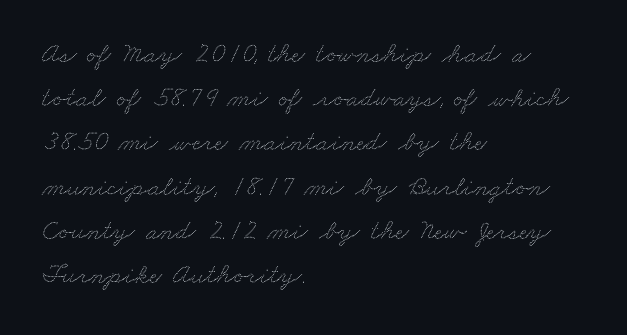
Vertical spacing — default. Horizontally, the lines are justified to the leading edge only. Glyph-to-glyph distance matches everyday printed text. The specimen omits any rule beneath the text block's lines.
